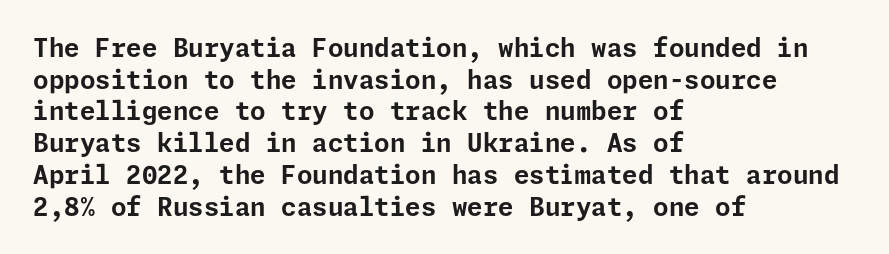
The image shows 25 px bold type, upright; set left-aligned, normal line spacing (1.27x), normal letter spacing, not underlined.
